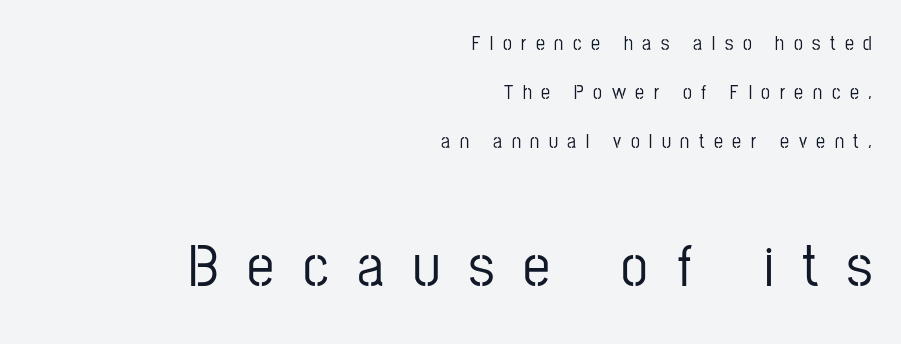
{"serif": "no", "italic": "no", "width": "condensed", "stroke_contrast": "low", "x_height": "medium", "monospaced": "no", "underline": "no", "align": "right", "line_spacing": "loose", "line_spacing_ratio": 2.45, "letter_spacing": "wide", "letter_spacing_em": 0.48, "larger_block": "second", "size_ratio": 3.0, "glyph_px": 60}
